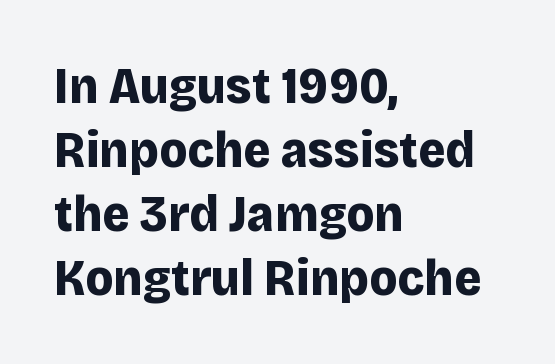
Q: Is the text bold? A: Yes.
Q: Is the text italic (slanted)? A: No, it is upright.
Q: Is the typeface a serif or a sans-serif typeface? A: Sans-serif.
Q: Is the text underlined? A: No.
Q: How is the paragraph aligned? A: Left-aligned.
Q: Is the spacing between letters normal or unusually wide? A: Normal.
Q: Width (condensed, normal, or wide)? A: Normal.
Q: Stroke contrast? A: Low.
Q: x-height? A: Large.
Q: Monospaced? A: No.
